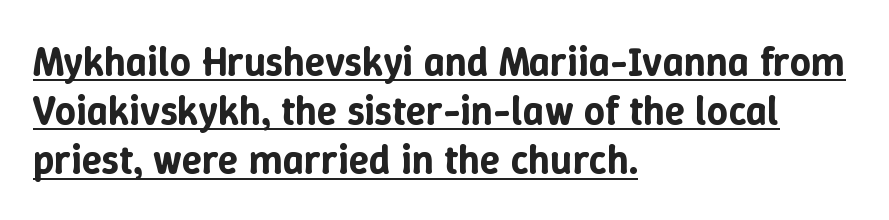
Q: Is the text italic (slanted)? A: No, it is upright.
Q: Is the text underlined? A: Yes.
Q: How is the paragraph aligned? A: Left-aligned.
Q: Is the spacing between letters normal or unusually wide? A: Normal.
Q: Width (condensed, normal, or wide)? A: Normal.
Q: Stroke contrast? A: Low.
Q: x-height? A: Medium.
Q: Monospaced? A: No.
